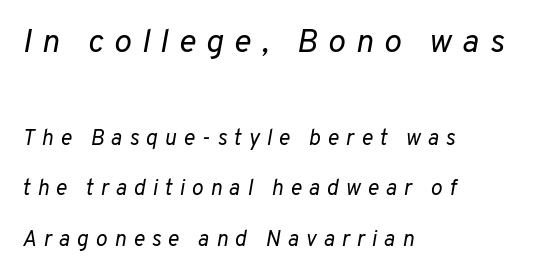
Q: Is the text bold? A: No.
Q: Is the text italic (slanted)? A: Yes, it leans right by about 10 degrees.
Q: Is the text underlined? A: No.
Q: How is the paragraph aligned? A: Left-aligned.
Q: Is the spacing between letters normal or unusually wide? A: Unusually wide.
Q: Is the spacing between lines tight, normal or loose? A: Loose.
Q: Which block of text is set in a larger size, the first (top) or the second (bottom)? A: The first (top) one.
Q: Width (condensed, normal, or wide)? A: Normal.
Q: Stroke contrast? A: Low.
Q: x-height? A: Medium.
Q: Monospaced? A: No.
